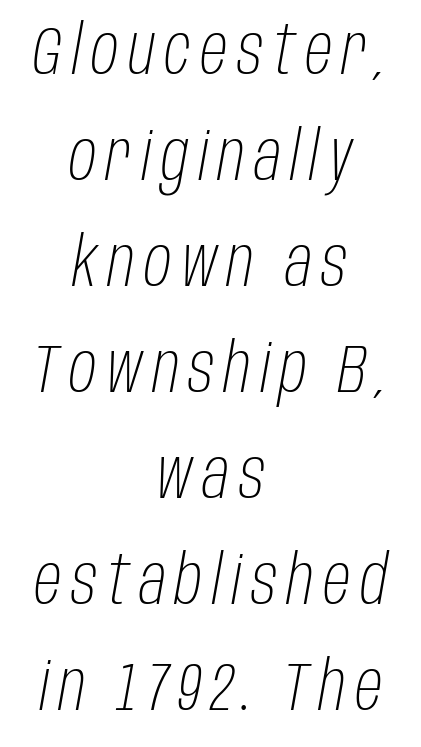
Q: Is the text bold? A: No.
Q: Is the text italic (slanted)? A: Yes, it leans right by about 10 degrees.
Q: Is the text underlined? A: No.
Q: How is the paragraph aligned? A: Centered.
Q: Is the spacing between lines tight, normal or loose? A: Normal.
Q: Width (condensed, normal, or wide)? A: Condensed.
Q: Stroke contrast? A: Low.
Q: x-height? A: Large.
Q: Monospaced? A: No.
